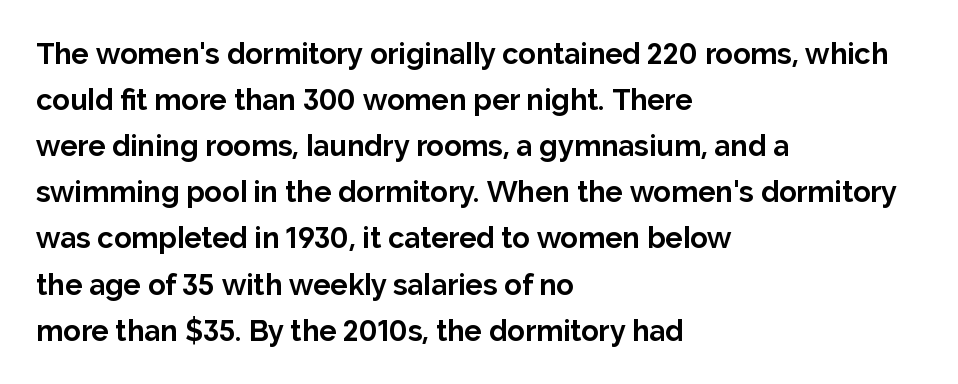
Q: Is the text bold? A: Yes.
Q: Is the text italic (slanted)? A: No, it is upright.
Q: Is the typeface a serif or a sans-serif typeface? A: Sans-serif.
Q: Is the text underlined? A: No.
Q: How is the paragraph aligned? A: Left-aligned.
Q: Is the spacing between letters normal or unusually wide? A: Normal.
Q: Is the spacing between lines tight, normal or loose? A: Normal.
Q: Width (condensed, normal, or wide)? A: Normal.
Q: Stroke contrast? A: Low.
Q: x-height? A: Medium.
Q: Monospaced? A: No.
